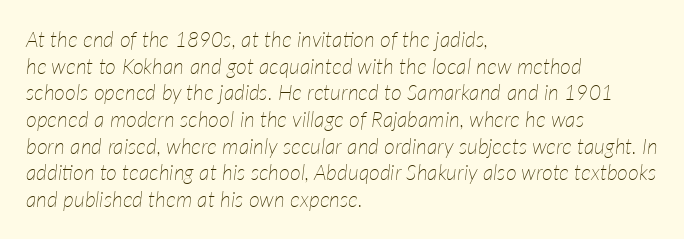
Q: Is the text bold? A: No.
Q: Is the text italic (slanted)? A: Yes, it leans right by about 7 degrees.
Q: Is the text underlined? A: No.
Q: How is the paragraph aligned? A: Left-aligned.
Q: Is the spacing between letters normal or unusually wide? A: Normal.
Q: Is the spacing between lines tight, normal or loose? A: Normal.
